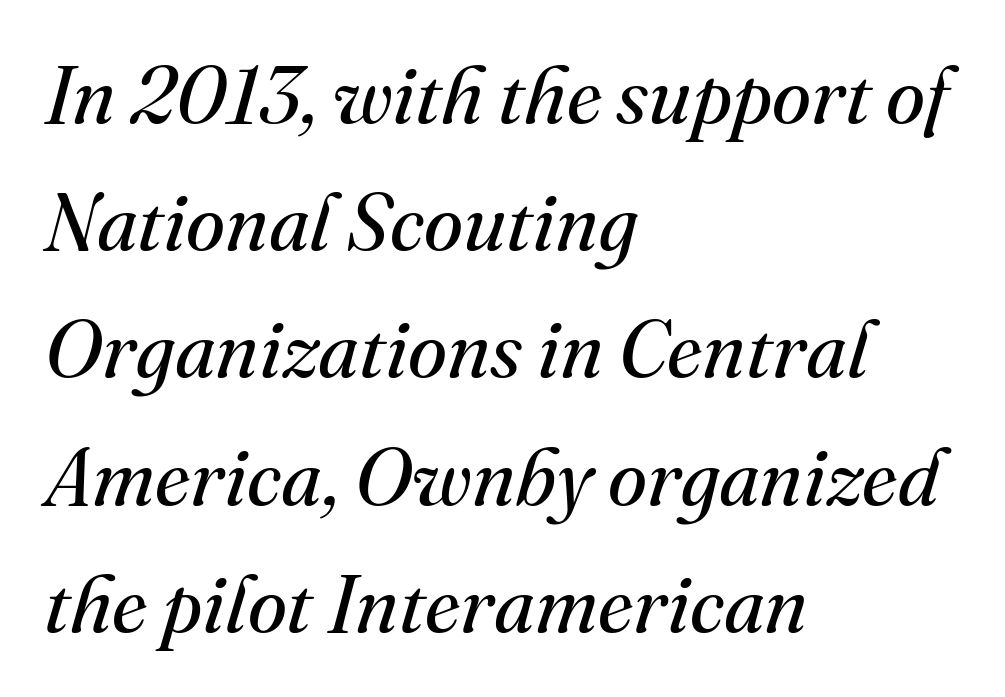
What stands out about the letter spacing? Nothing — it is the standard amount. Italic: yes, the glyphs are oblique. Lines of text with bare space underneath. Layout note: lines flush left.
